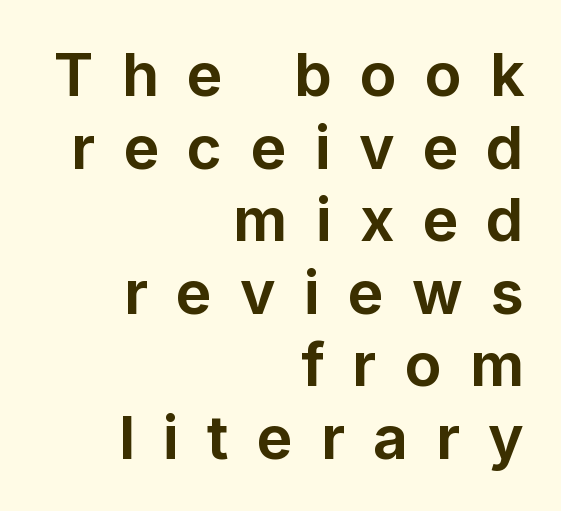
{"serif": "no", "italic": "no", "bold": "yes", "weight": "bold", "width": "normal", "stroke_contrast": "low", "x_height": "medium", "monospaced": "no", "underline": "no", "align": "right", "line_spacing_ratio": 1.21, "letter_spacing": "wide", "letter_spacing_em": 0.47, "glyph_px": 60}
